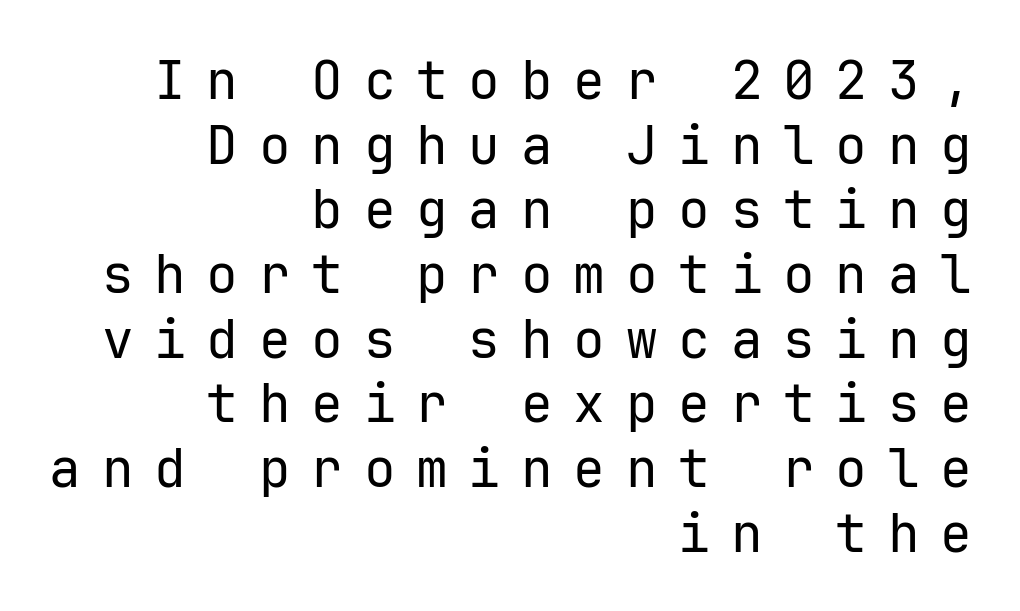
{"serif": "no", "italic": "no", "bold": "no", "weight": "regular", "width": "normal", "stroke_contrast": "low", "x_height": "medium", "underline": "no", "align": "right", "line_spacing_ratio": 1.22, "letter_spacing": "wide", "letter_spacing_em": 0.39, "glyph_px": 53}
